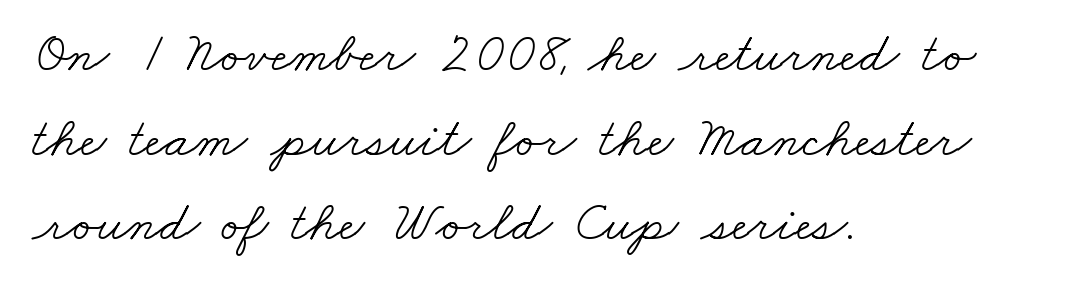
{"serif": "yes", "bold": "no", "weight": "light", "width": "wide", "stroke_contrast": "low", "x_height": "small", "monospaced": "no", "underline": "no", "align": "left", "line_spacing": "normal", "line_spacing_ratio": 1.51, "letter_spacing": "normal", "letter_spacing_em": 0.0, "glyph_px": 56}
